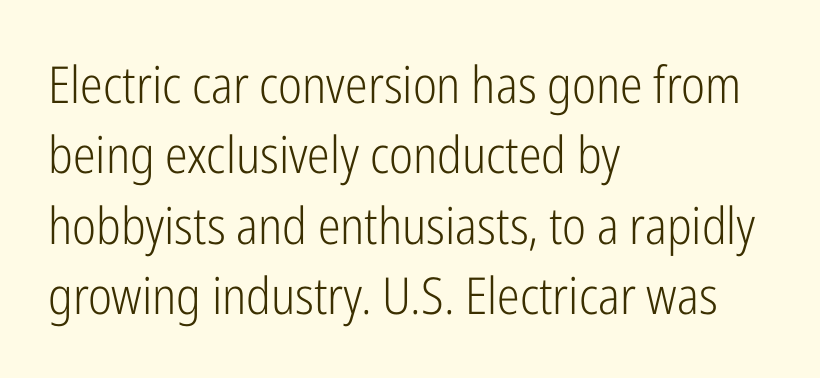
The image shows 51 px light, condensed sans-serif type, upright; set left-aligned, normal line spacing (1.38x), normal letter spacing, not underlined; low stroke contrast and a medium x-height.
